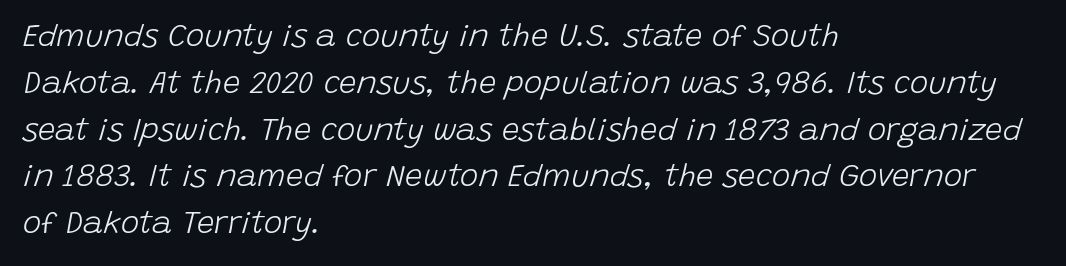
{"italic": "yes", "lean": "right", "slant_degrees": 15, "bold": "no", "weight": "light", "width": "normal", "stroke_contrast": "low", "x_height": "large", "monospaced": "no", "underline": "no", "align": "left", "line_spacing": "normal", "line_spacing_ratio": 1.51, "letter_spacing": "normal", "letter_spacing_em": 0.0, "glyph_px": 31}
